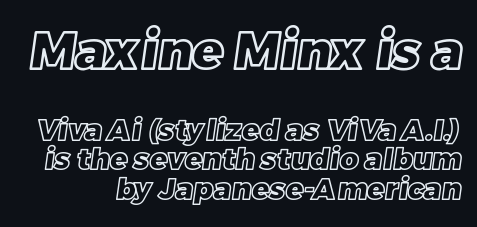
The image shows 51 px text type; set tight line spacing (1.02x), normal letter spacing, not underlined; the first (top) block is 1.76x larger; a large x-height.
